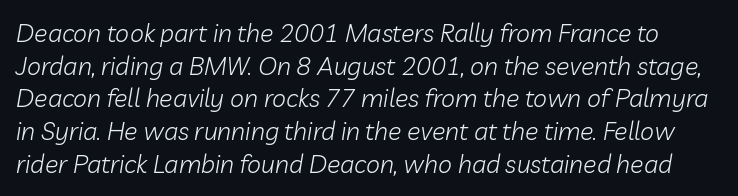
Q: Is the text bold? A: No.
Q: Is the text italic (slanted)? A: Yes, it leans right by about 10 degrees.
Q: Is the text underlined? A: No.
Q: Is the spacing between letters normal or unusually wide? A: Normal.
Q: Is the spacing between lines tight, normal or loose? A: Normal.
